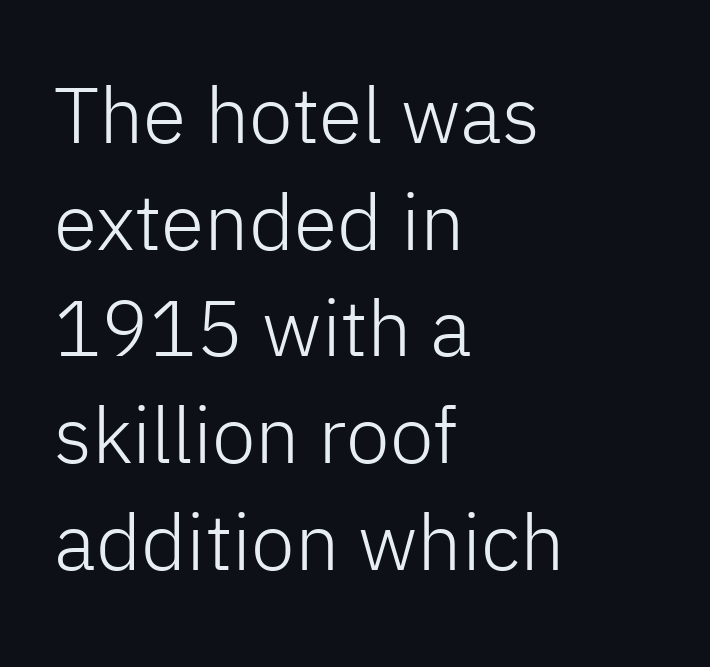
The image shows 79 px light sans-serif type, upright; set left-aligned, normal line spacing (1.35x), normal letter spacing, not underlined; low stroke contrast and a medium x-height.
